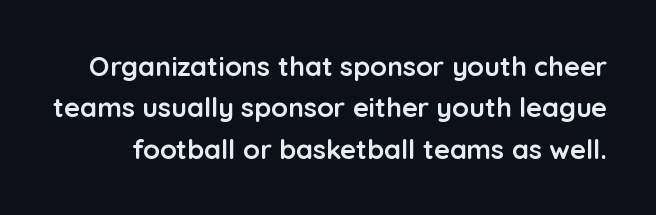
The passage shown is emphatically bold. Short note: letters normally spaced. Vertical strokes here are truly vertical. Words float on clear page, feet unadorned.
